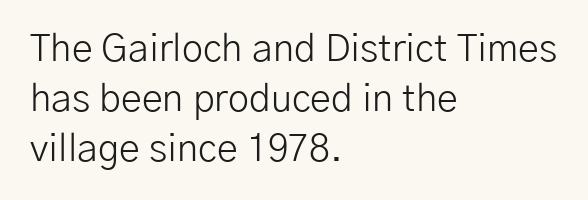
The image shows 38 px light sans-serif type, upright; set left-aligned, normal line spacing (1.32x), normal letter spacing, not underlined; low stroke contrast and a medium x-height.
